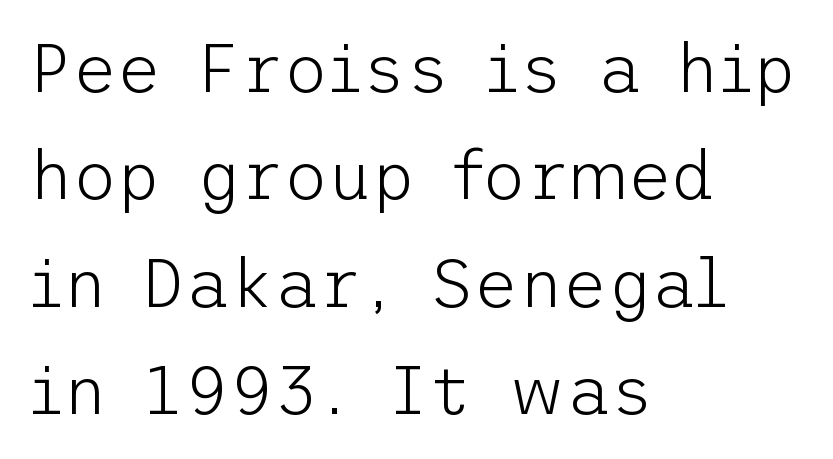
Q: Is the text bold? A: No.
Q: Is the text italic (slanted)? A: No, it is upright.
Q: Is the typeface a serif or a sans-serif typeface? A: Sans-serif.
Q: Is the text underlined? A: No.
Q: How is the paragraph aligned? A: Left-aligned.
Q: Is the spacing between letters normal or unusually wide? A: Normal.
Q: Is the spacing between lines tight, normal or loose? A: Normal.
Q: Width (condensed, normal, or wide)? A: Normal.
Q: Stroke contrast? A: Low.
Q: x-height? A: Medium.
